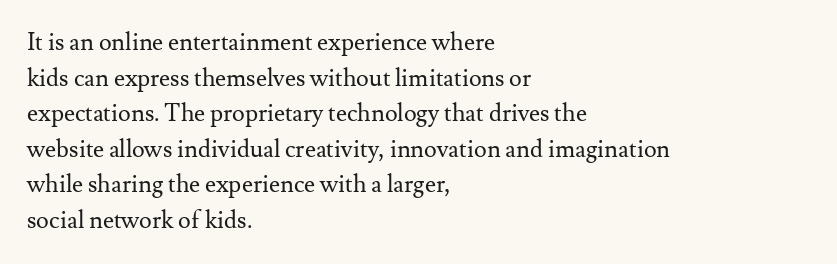
{"italic": "no", "bold": "no", "underline": "no", "align": "left", "line_spacing": "normal", "line_spacing_ratio": 1.48, "letter_spacing": "normal", "letter_spacing_em": 0.0, "glyph_px": 24}
